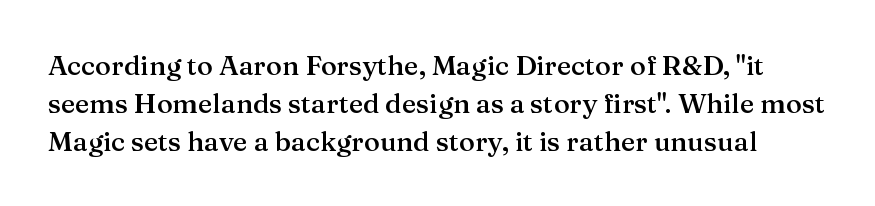
{"italic": "no", "bold": "semi", "underline": "no", "line_spacing": "normal", "line_spacing_ratio": 1.4, "letter_spacing": "normal", "letter_spacing_em": 0.0, "glyph_px": 27}
